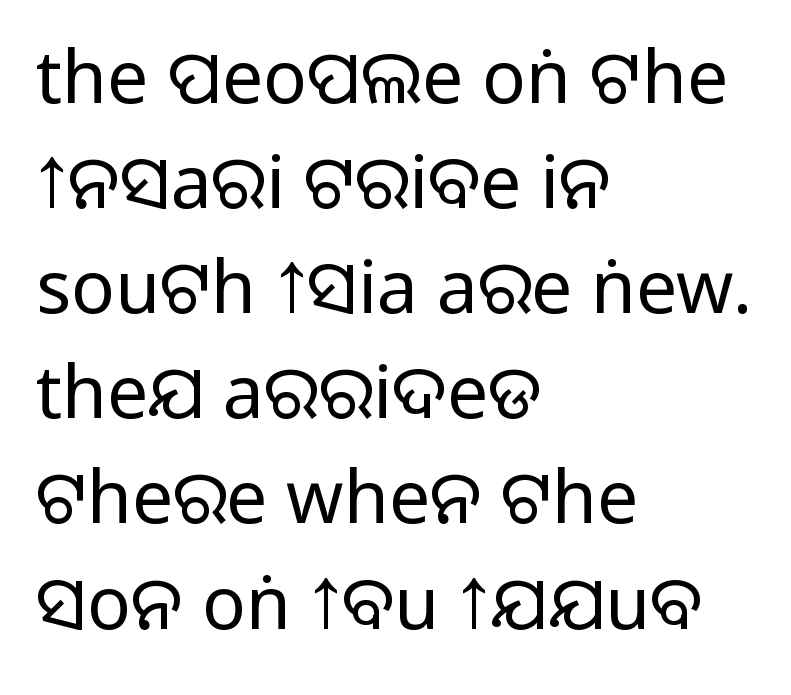
It's the straight-up-and-down kind of type. Typographically, this falls in the sans-serif category. Here the designer chose a conventional face with non-uniform glyph widths. How would I describe the line gaps? Plain and ordinary.
